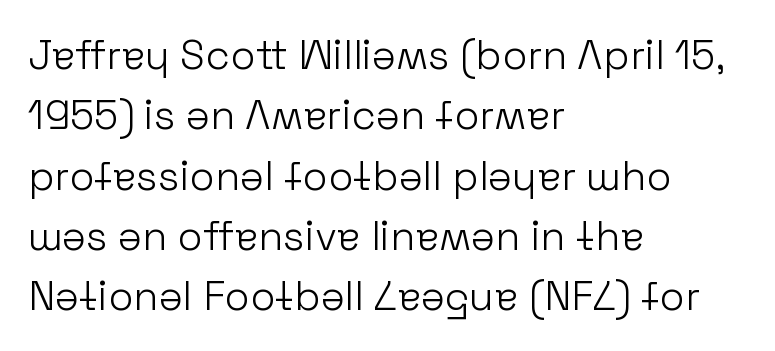
The image shows 41 px light sans-serif type, upright; set left-aligned, normal line spacing (1.47x), normal letter spacing, not underlined; low stroke contrast and a medium x-height.
